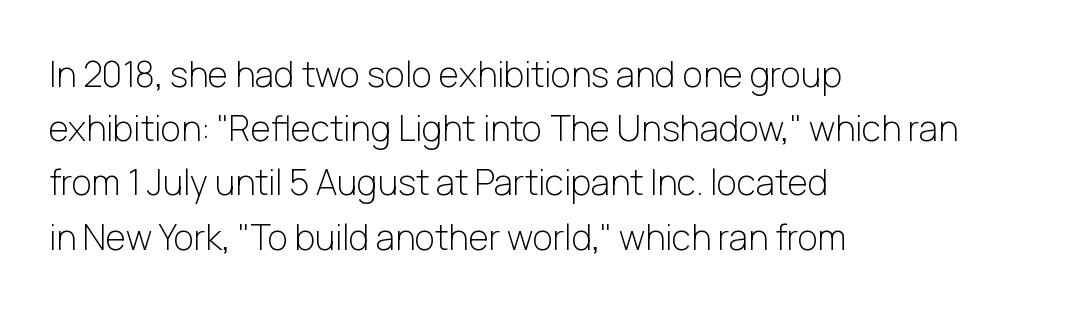
{"serif": "no", "italic": "no", "bold": "no", "weight": "light", "width": "normal", "stroke_contrast": "low", "x_height": "medium", "monospaced": "no", "underline": "no", "align": "left", "line_spacing": "normal", "line_spacing_ratio": 1.55, "letter_spacing": "normal", "letter_spacing_em": 0.0, "glyph_px": 35}
